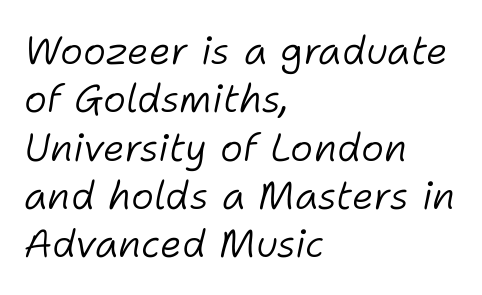
This rendering uses left alignment, leaving the right contour irregular. Underline: absent. This is oblique type, the kind used for emphasis or titles. A typesetter would call this proportional, since set widths differ per character.
